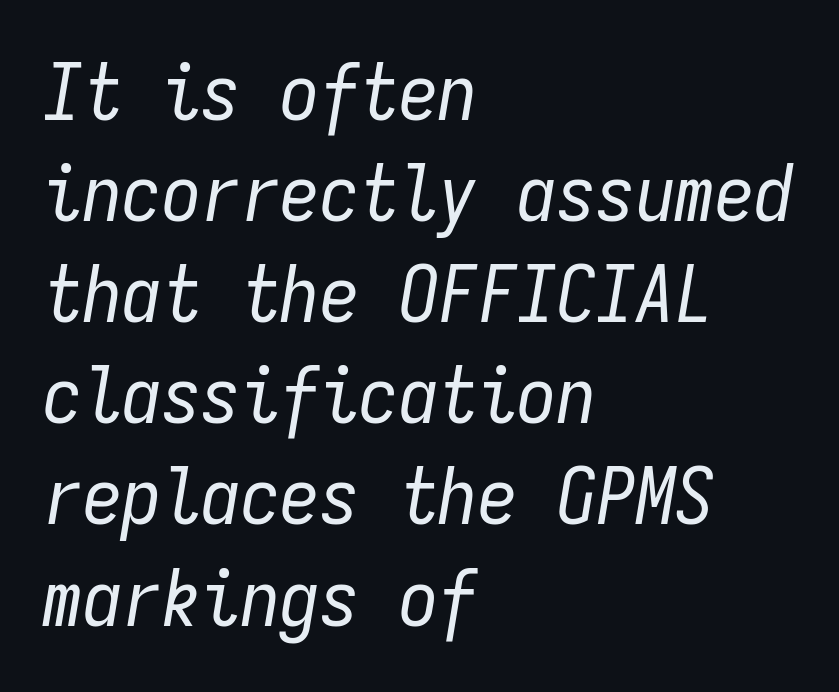
The image shows 79 px regular-weight, condensed type, italic (leaning right), monospaced; set left-aligned, normal line spacing (1.28x), normal letter spacing, not underlined; low stroke contrast and a medium x-height.
